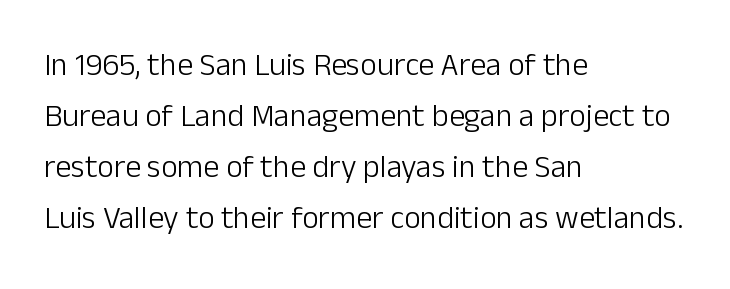
Q: Is the text bold? A: No.
Q: Is the text italic (slanted)? A: No, it is upright.
Q: Is the typeface a serif or a sans-serif typeface? A: Sans-serif.
Q: Is the text underlined? A: No.
Q: How is the paragraph aligned? A: Left-aligned.
Q: Is the spacing between letters normal or unusually wide? A: Normal.
Q: Is the spacing between lines tight, normal or loose? A: Normal.
Q: Width (condensed, normal, or wide)? A: Normal.
Q: Stroke contrast? A: Low.
Q: x-height? A: Medium.
Q: Monospaced? A: No.
